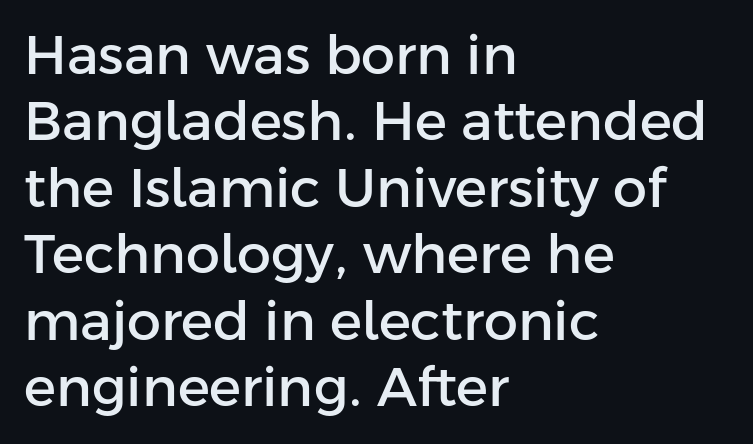
{"serif": "no", "italic": "no", "width": "normal", "stroke_contrast": "low", "x_height": "medium", "monospaced": "no", "underline": "no", "align": "left", "line_spacing_ratio": 1.23, "letter_spacing": "normal", "letter_spacing_em": 0.0, "glyph_px": 54}
